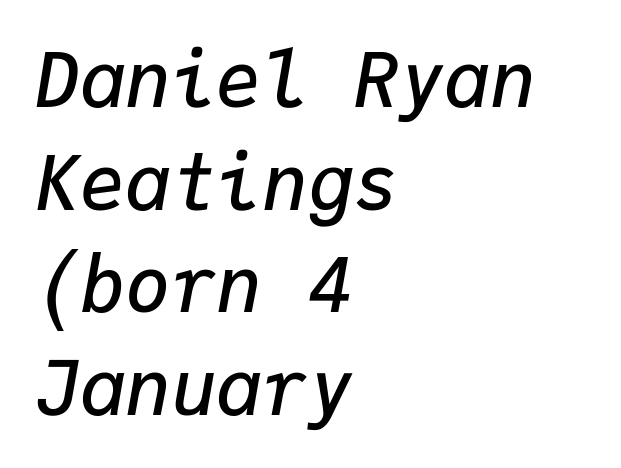
Where is the straight margin? On the left. Is the type bold? Partly — it's a semibold, heavier than regular but not fully bold. Successive baselines arrive at the customary interval. Every character here occupies the same horizontal width, giving the sample a typewriter-like rhythm. Between one letter and the next there's only the usual sliver of space. The glyphs are unaccompanied by any horizontal stroke below them.
